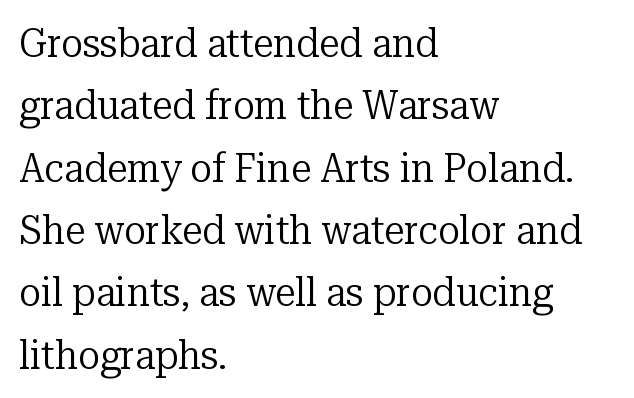
The vertical gap from one line to the next is medium. These lines stack with their left ends in a neat column. Ink coverage per letter is moderate at most. The rendering uses natural spacing where letterforms have individual widths.
